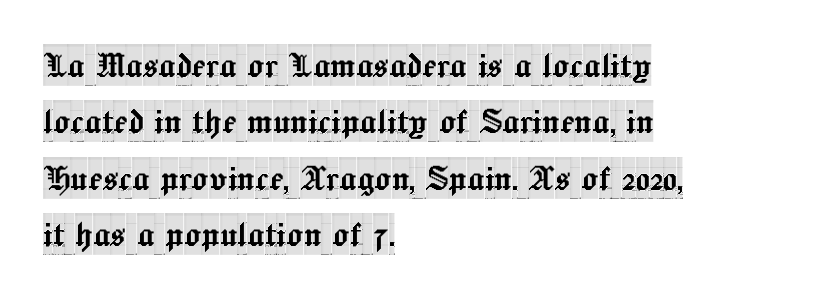
Q: Is the text italic (slanted)? A: No, it is upright.
Q: Is the typeface a serif or a sans-serif typeface? A: Serif.
Q: Is the text underlined? A: No.
Q: How is the paragraph aligned? A: Left-aligned.
Q: Is the spacing between letters normal or unusually wide? A: Normal.
Q: Is the spacing between lines tight, normal or loose? A: Normal.
Q: Width (condensed, normal, or wide)? A: Condensed.
Q: x-height? A: Large.
Q: Monospaced? A: No.
